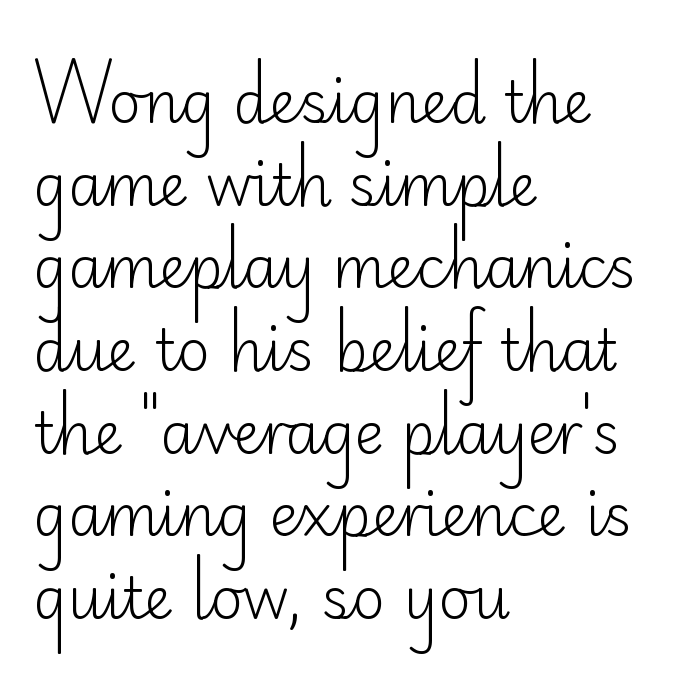
{"serif": "no", "italic": "no", "bold": "no", "weight": "light", "width": "normal", "stroke_contrast": "low", "x_height": "small", "monospaced": "no", "underline": "no", "align": "left", "line_spacing": "normal", "line_spacing_ratio": 1.45, "letter_spacing": "normal", "letter_spacing_em": 0.0, "glyph_px": 57}
